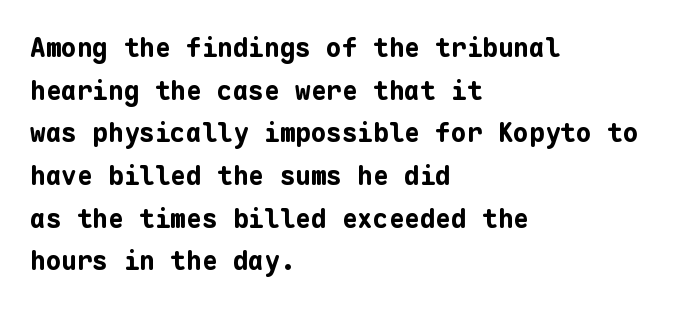
Q: Is the text bold? A: Yes.
Q: Is the text italic (slanted)? A: No, it is upright.
Q: Is the text underlined? A: No.
Q: How is the paragraph aligned? A: Left-aligned.
Q: Is the spacing between letters normal or unusually wide? A: Normal.
Q: Is the spacing between lines tight, normal or loose? A: Normal.
